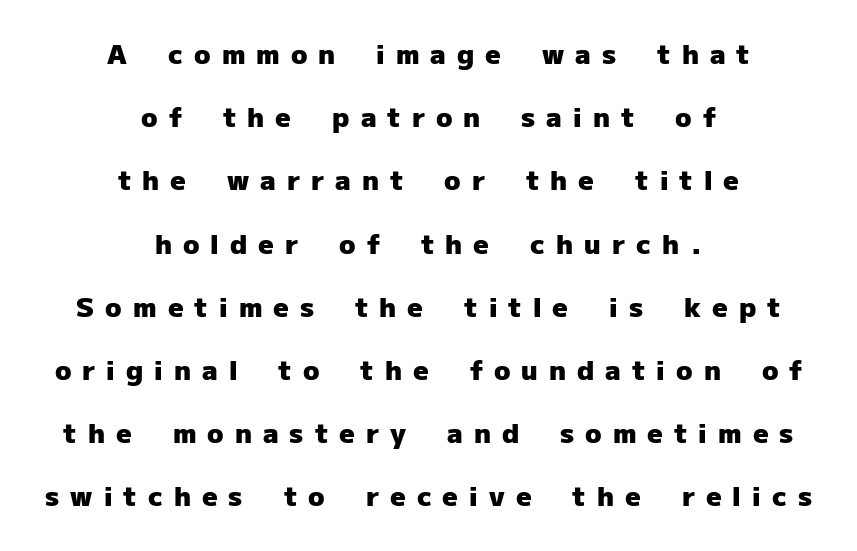
{"italic": "no", "bold": "yes", "underline": "no", "align": "center", "line_spacing": "loose", "line_spacing_ratio": 2.34, "letter_spacing": "wide", "letter_spacing_em": 0.41, "glyph_px": 27}
